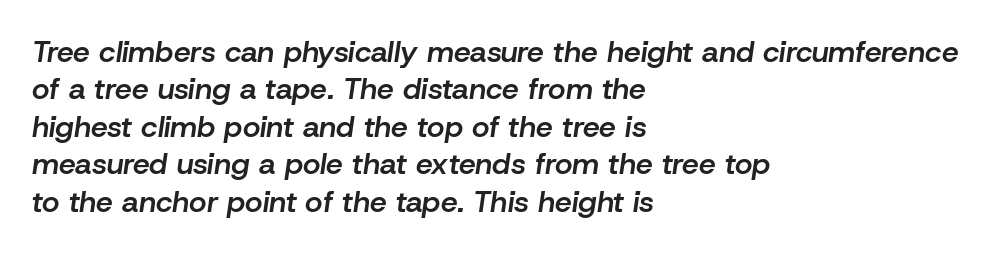
Q: Is the text bold? A: Semi-bold.
Q: Is the text italic (slanted)? A: Yes, it leans right by about 8 degrees.
Q: Is the text underlined? A: No.
Q: How is the paragraph aligned? A: Left-aligned.
Q: Is the spacing between letters normal or unusually wide? A: Normal.
Q: Is the spacing between lines tight, normal or loose? A: Normal.
Q: Width (condensed, normal, or wide)? A: Normal.
Q: Stroke contrast? A: Low.
Q: x-height? A: Medium.
Q: Monospaced? A: No.
